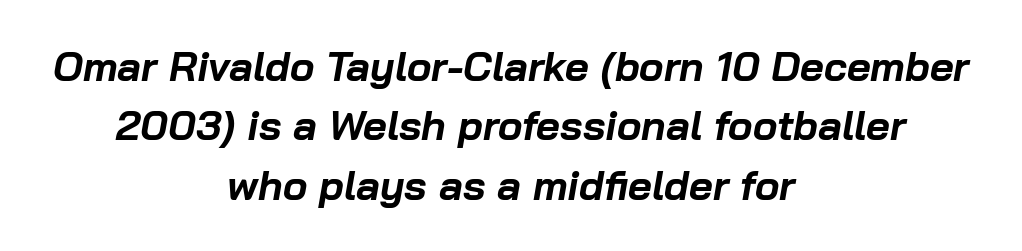
The image shows 41 px bold type, italic (leaning right); set centered, normal line spacing (1.45x), normal letter spacing, not underlined; low stroke contrast and a medium x-height.
